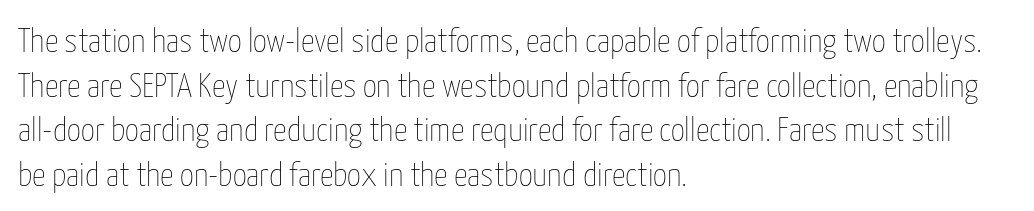
Characters remain perfectly vertical along every line. Check the space under the baseline: it is left empty. Evenly set lines give the paragraph a standard silhouette. Here the glyphs are tracked normally, forming tight word shapes. Character widths vary here, with narrow letters taking less room than wide ones.
